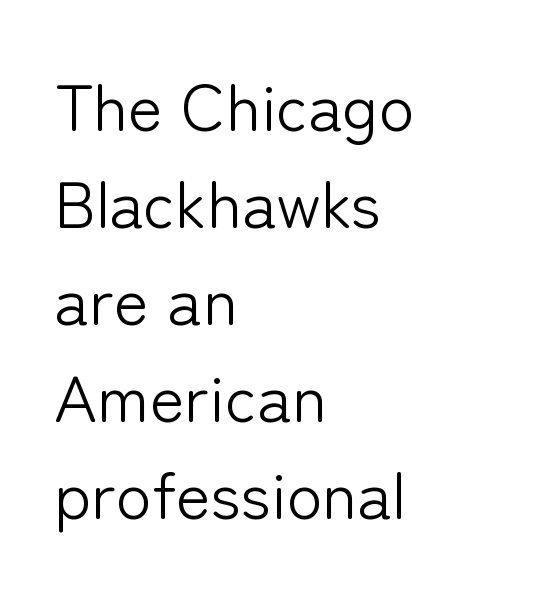
Vertical strokes here are truly vertical. The baseline area is clear. Compared with a centered layout, this one pins lines to the left instead. These lines keep a tight, regular rhythm from letter to letter. Is this a fixed-width face? No — the glyphs have proportional, varying widths.
